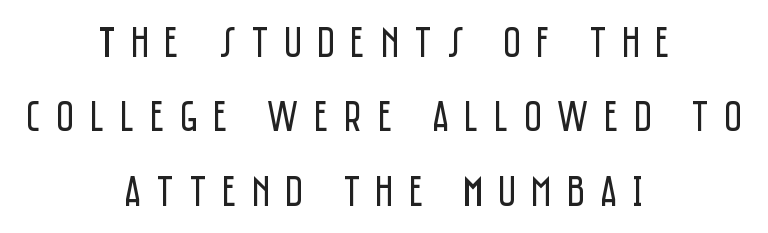
{"serif": "no", "italic": "no", "bold": "no", "weight": "regular", "width": "condensed", "stroke_contrast": "low", "x_height": "large", "monospaced": "no", "underline": "no", "align": "center", "line_spacing_ratio": 1.73, "letter_spacing": "wide", "letter_spacing_em": 0.36, "glyph_px": 43}
